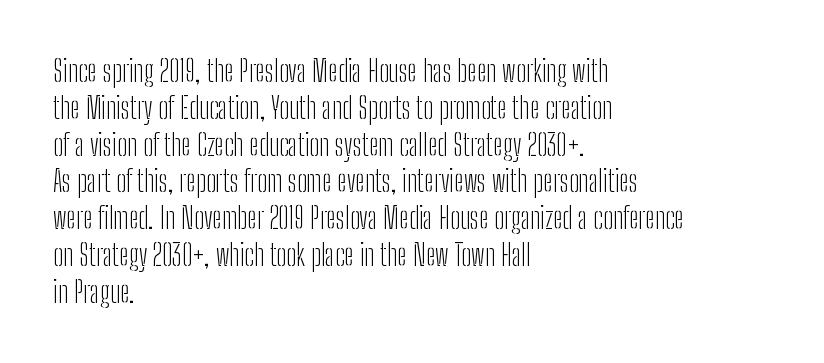
Characters remain perfectly vertical along every line. Think standard paragraph weight, or any step lighter than that. Letters rest on an invisible, unmarked baseline. The face used here is a sans, in the tradition of grotesques and geometrics.
